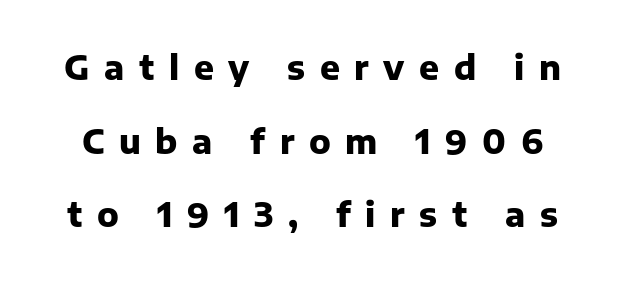
Q: Is the text bold? A: Yes.
Q: Is the text italic (slanted)? A: No, it is upright.
Q: Is the typeface a serif or a sans-serif typeface? A: Sans-serif.
Q: Is the text underlined? A: No.
Q: Is the spacing between letters normal or unusually wide? A: Unusually wide.
Q: Is the spacing between lines tight, normal or loose? A: Loose.
Q: Width (condensed, normal, or wide)? A: Normal.
Q: Stroke contrast? A: Low.
Q: x-height? A: Medium.
Q: Monospaced? A: No.
